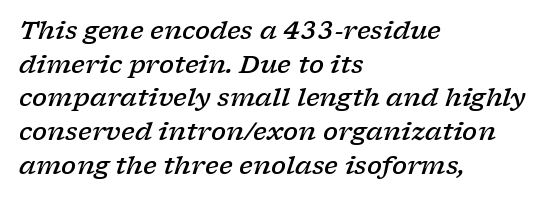
{"italic": "yes", "lean": "right", "slant_degrees": 17, "bold": "semi", "underline": "no", "align": "left", "line_spacing": "normal", "line_spacing_ratio": 1.35, "letter_spacing": "normal", "letter_spacing_em": 0.0, "glyph_px": 25}
